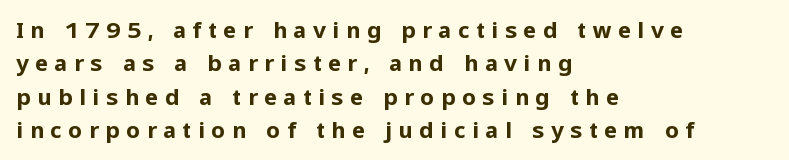
Q: Is the text bold? A: Yes.
Q: Is the text italic (slanted)? A: No, it is upright.
Q: Is the text underlined? A: No.
Q: How is the paragraph aligned? A: Left-aligned.
Q: Is the spacing between letters normal or unusually wide? A: Unusually wide.
Q: Is the spacing between lines tight, normal or loose? A: Normal.
